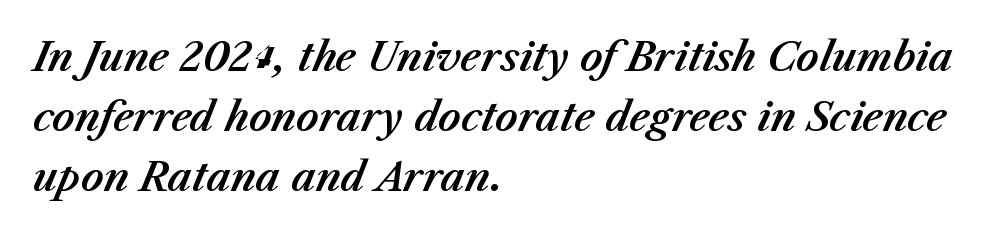
The image shows 39 px text type, italic (leaning right); set left-aligned, normal line spacing (1.54x), normal letter spacing, not underlined; medium stroke contrast and a medium x-height.
